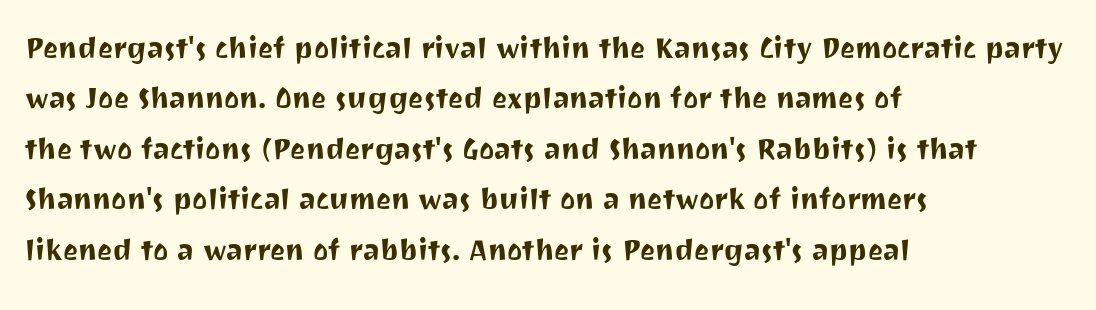
In terms of letterform style, serifs are entirely absent. Glance below the letters and you will spot only blank space. Quick note: not italic, upright. The face used here is rendered with its standard letterfit.
